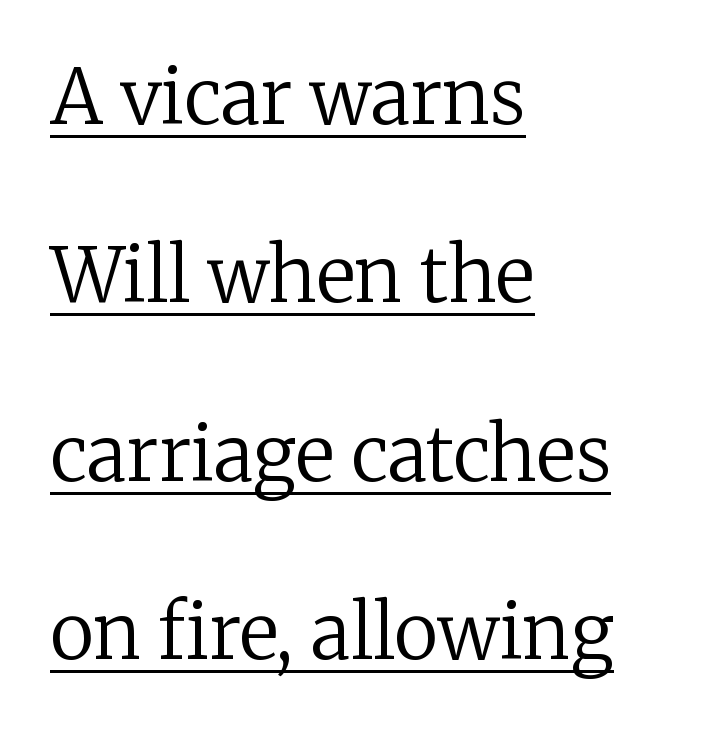
The image shows 75 px regular-weight serif type, upright; set left-aligned, loose line spacing (2.38x), normal letter spacing, underlined; low stroke contrast and a medium x-height.
